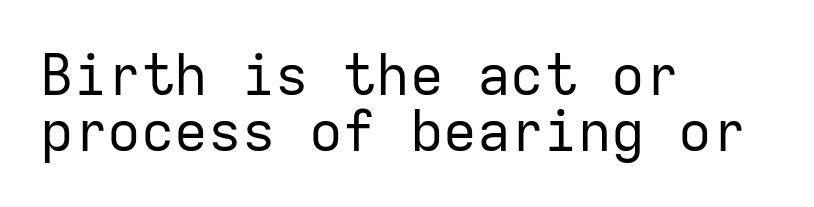
The glyphs in this specimen are sans serif. These glyphs show unthickened strokes, regular width or finer. Leading is clearly below the norm, producing a dense column. Descenders hang freely into open space. Monospaced: the letters line up in strict vertical columns. The ragged edge is on the right, which tells us the setting is flush left.
